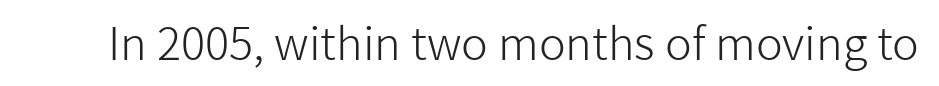
Q: Is the text bold? A: No.
Q: Is the text italic (slanted)? A: No, it is upright.
Q: Is the typeface a serif or a sans-serif typeface? A: Sans-serif.
Q: Is the text underlined? A: No.
Q: Is the spacing between letters normal or unusually wide? A: Normal.
Q: Width (condensed, normal, or wide)? A: Normal.
Q: Stroke contrast? A: Low.
Q: x-height? A: Medium.
Q: Monospaced? A: No.
